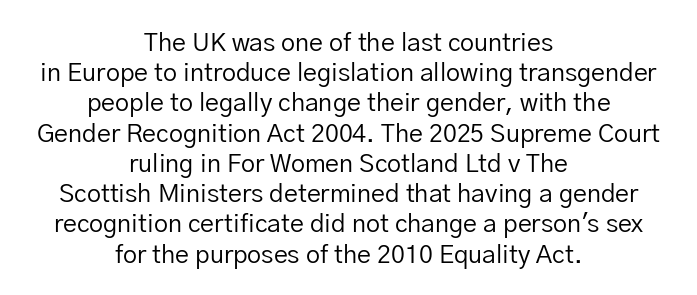
Q: Is the text bold? A: No.
Q: Is the text italic (slanted)? A: No, it is upright.
Q: Is the text underlined? A: No.
Q: How is the paragraph aligned? A: Centered.
Q: Is the spacing between letters normal or unusually wide? A: Normal.
